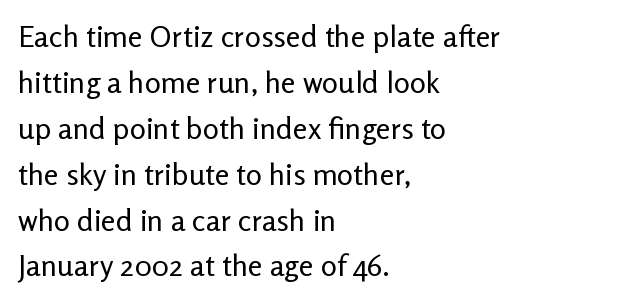
The block of text has a typical density, with ordinary space between rows. A typesetter would call this proportional, since set widths differ per character. Standard letterfit; no display-style spreading of the glyphs. This rendering employs a face without finishing strokes, i.e., a sans-serif. Every stem runs plumb, perpendicular to the baseline.
